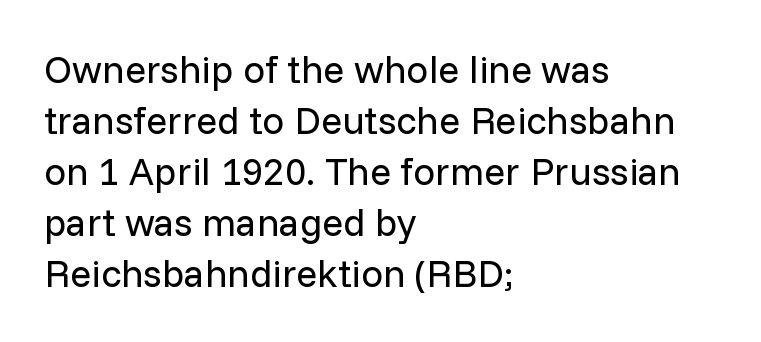
{"serif": "no", "italic": "no", "bold": "no", "weight": "regular", "width": "normal", "stroke_contrast": "low", "x_height": "medium", "monospaced": "no", "underline": "no", "align": "left", "line_spacing": "normal", "line_spacing_ratio": 1.31, "letter_spacing": "normal", "letter_spacing_em": 0.0, "glyph_px": 39}
